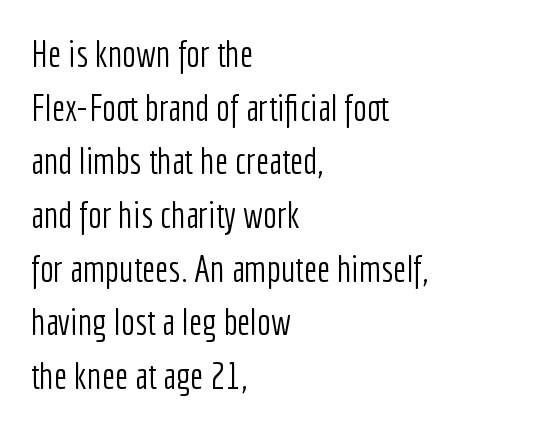
Default kerning and tracking; the words read as compact shapes. Quick note: not italic, upright. Typographically, this falls in the sans-serif category. Short and long lines alike share a common starting point at left. A light-to-regular cut is what we see here.
